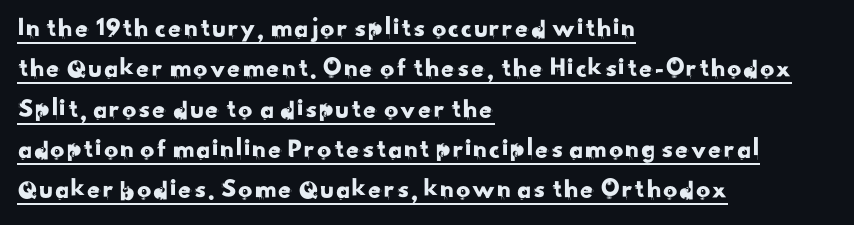
The image shows 28 px sans-serif type; set left-aligned, normal line spacing (1.44x), normal letter spacing, underlined; low stroke contrast and a small x-height.
